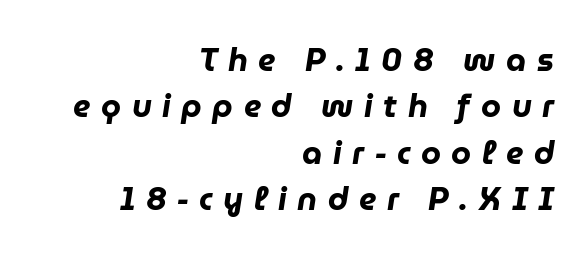
{"italic": "yes", "lean": "right", "slant_degrees": 9, "bold": "yes", "weight": "heavy", "width": "normal", "stroke_contrast": "low", "x_height": "medium", "monospaced": "no", "underline": "no", "align": "right", "line_spacing": "normal", "line_spacing_ratio": 1.45, "letter_spacing": "wide", "letter_spacing_em": 0.33, "glyph_px": 32}
